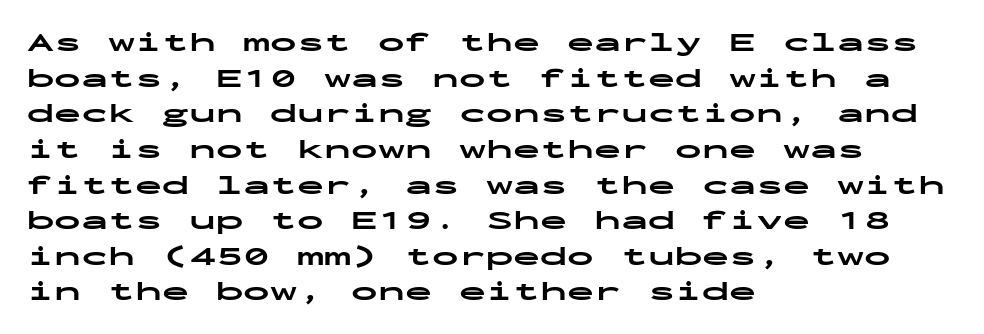
{"italic": "no", "bold": "yes", "underline": "no", "align": "left", "line_spacing": "normal", "line_spacing_ratio": 1.32, "letter_spacing": "normal", "letter_spacing_em": 0.0, "glyph_px": 27}
